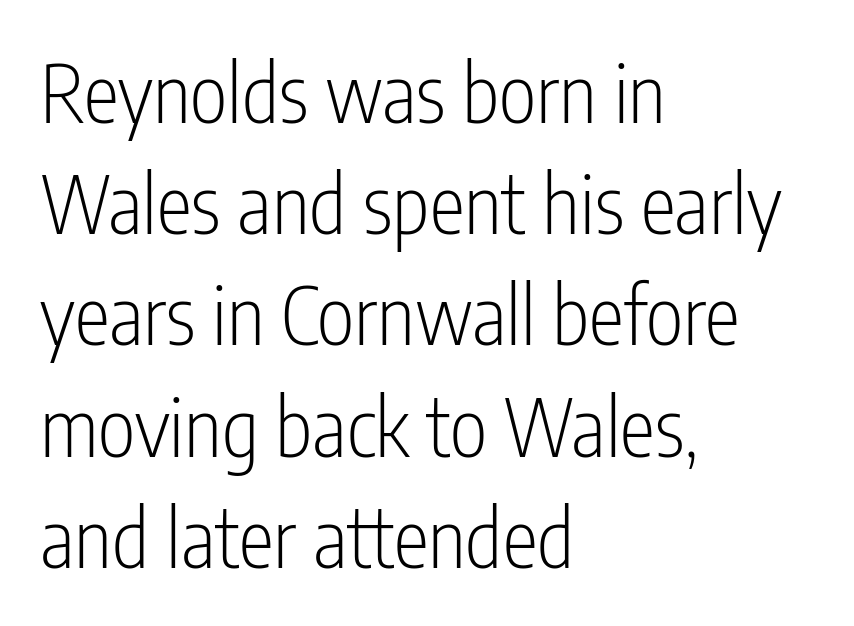
The image shows 80 px light, condensed sans-serif type, upright; set left-aligned, normal line spacing (1.39x), normal letter spacing, not underlined; low stroke contrast and a medium x-height.
